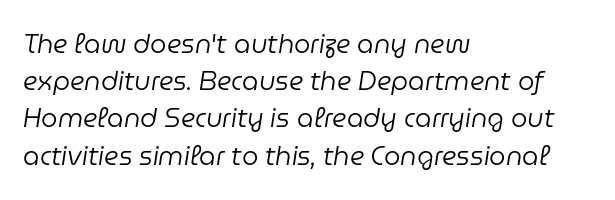
Vertical stems look standard width or narrower in stroke. This rendering features lettering with no underline. A typesetter would call this leading conventional body-copy spacing. Words appear dense and cohesive because spacing is normal.
